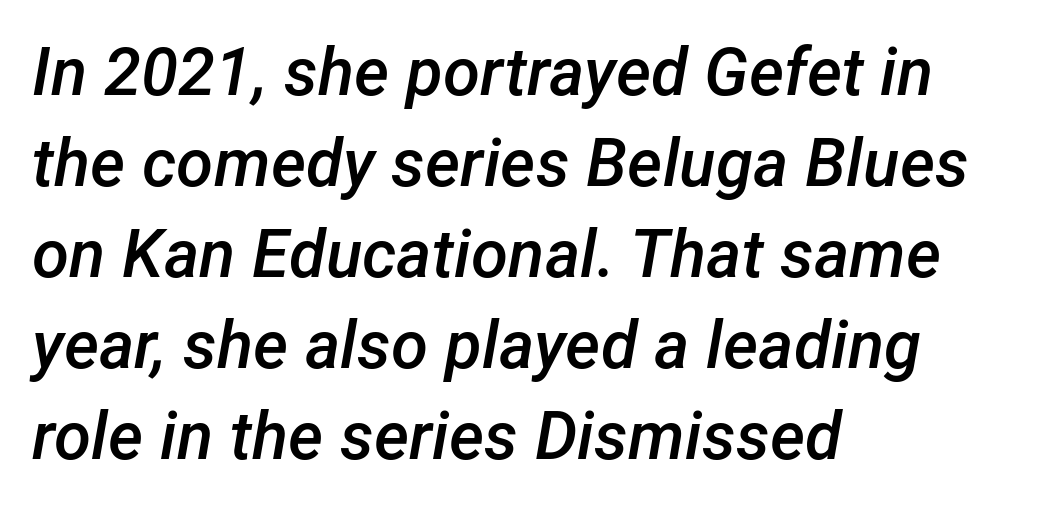
{"italic": "yes", "lean": "right", "slant_degrees": 12, "bold": "semi", "weight": "semibold", "width": "normal", "stroke_contrast": "low", "x_height": "medium", "monospaced": "no", "underline": "no", "align": "left", "line_spacing": "normal", "line_spacing_ratio": 1.36, "letter_spacing": "normal", "letter_spacing_em": 0.0, "glyph_px": 67}
